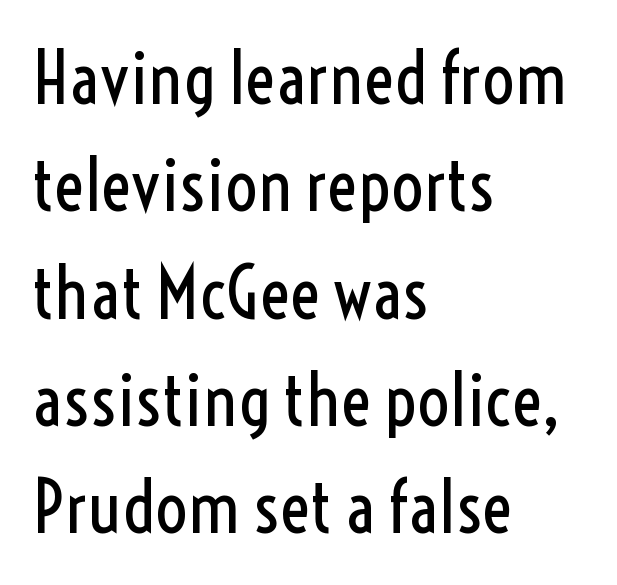
The image shows 72 px regular-weight, condensed sans-serif type, upright; set left-aligned, normal line spacing (1.49x), normal letter spacing, not underlined; a medium x-height.
